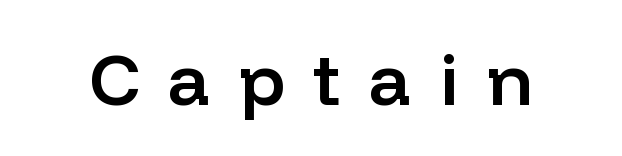
{"serif": "no", "italic": "no", "bold": "semi", "weight": "semibold", "width": "normal", "stroke_contrast": "low", "x_height": "medium", "monospaced": "no", "underline": "no", "letter_spacing": "wide", "letter_spacing_em": 0.4, "glyph_px": 72}
